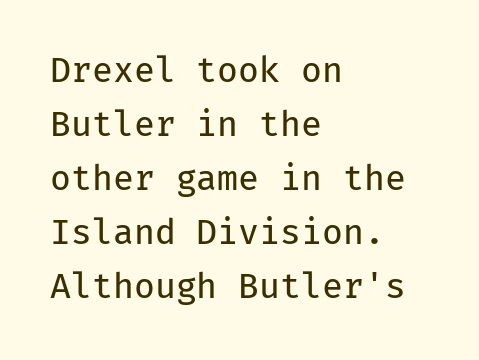
The image shows 34 px regular-weight sans-serif type, upright, monospaced; set left-aligned, normal line spacing (1.59x), normal letter spacing, not underlined; low stroke contrast and a medium x-height.
